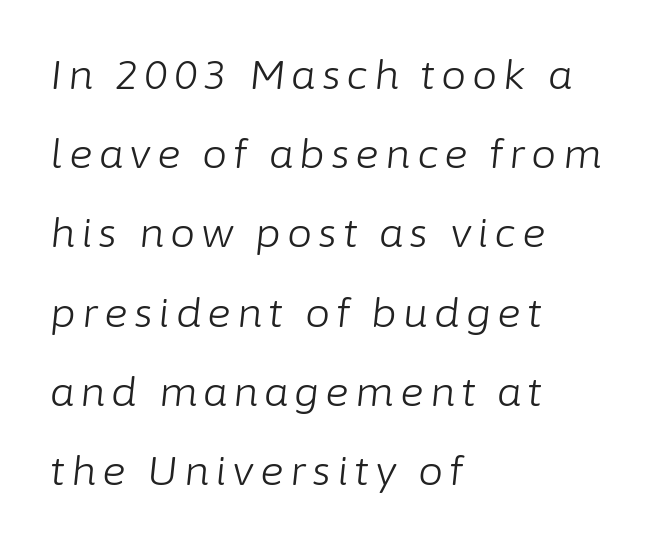
Q: Is the text bold? A: No.
Q: Is the text italic (slanted)? A: Yes, it leans right by about 6 degrees.
Q: Is the text underlined? A: No.
Q: How is the paragraph aligned? A: Left-aligned.
Q: Is the spacing between lines tight, normal or loose? A: Loose.
Q: Width (condensed, normal, or wide)? A: Normal.
Q: Stroke contrast? A: Low.
Q: x-height? A: Medium.
Q: Monospaced? A: No.
